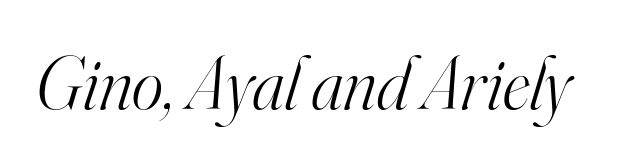
This rendering employs a face with finishing strokes, i.e., a serif. Students, note that the glyphs here touch the page at normal intervals. Italic? Definitely — the glyphs are oblique. Unmarked baselines from the first word to the last.
